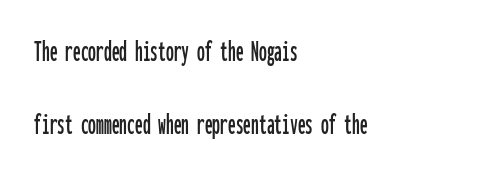
{"serif": "no", "italic": "no", "width": "condensed", "stroke_contrast": "low", "x_height": "medium", "monospaced": "yes", "underline": "no", "align": "left", "line_spacing": "loose", "line_spacing_ratio": 2.37, "letter_spacing": "normal", "letter_spacing_em": 0.0, "glyph_px": 31}
